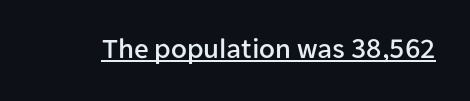
No feet cap the strokes, marking this as sans-serif type. Do the characters align in a grid? No, the font is proportional. Characters follow at the spacing the type designer built in. Glance below the letters and you will spot a drawn line. Nope, not italic — everything's standing straight.
